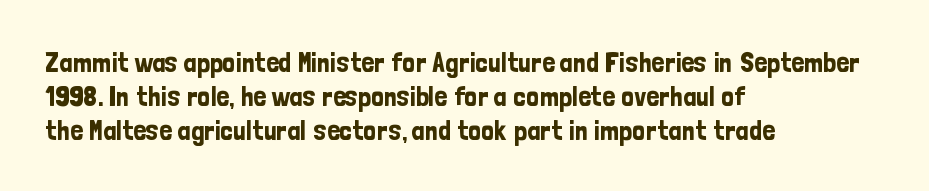
The image shows 28 px condensed sans-serif type, upright; set left-aligned, line spacing 1.21x, normal letter spacing, not underlined; low stroke contrast and a medium x-height.
